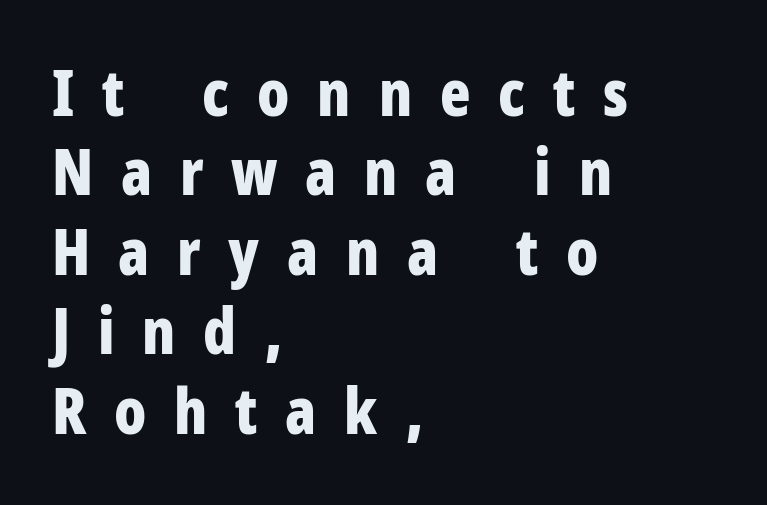
{"serif": "no", "italic": "no", "bold": "yes", "weight": "bold", "width": "condensed", "stroke_contrast": "low", "x_height": "medium", "monospaced": "no", "underline": "no", "align": "left", "line_spacing": "normal", "line_spacing_ratio": 1.26, "letter_spacing": "wide", "letter_spacing_em": 0.44, "glyph_px": 63}
